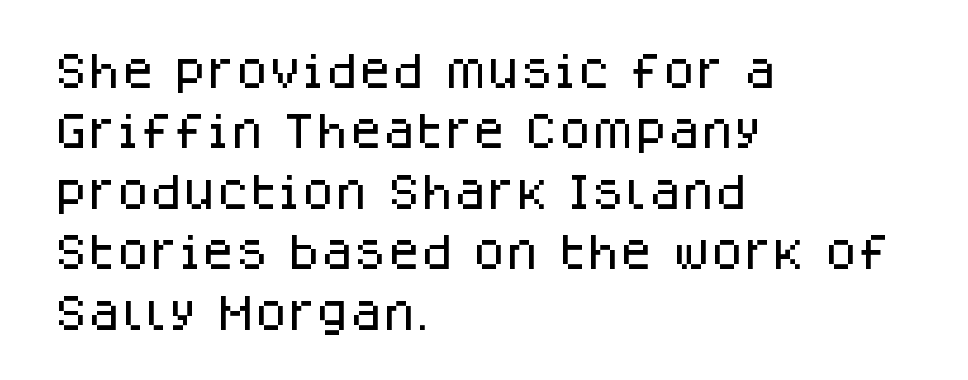
Nope, no serifs anywhere on these letters. These lines are rendered in a variable-pitch font. You could call the tracking neutral — neither tight nor loose. The space beneath each line is pristine and unruled. Quick note: not italic, upright.
